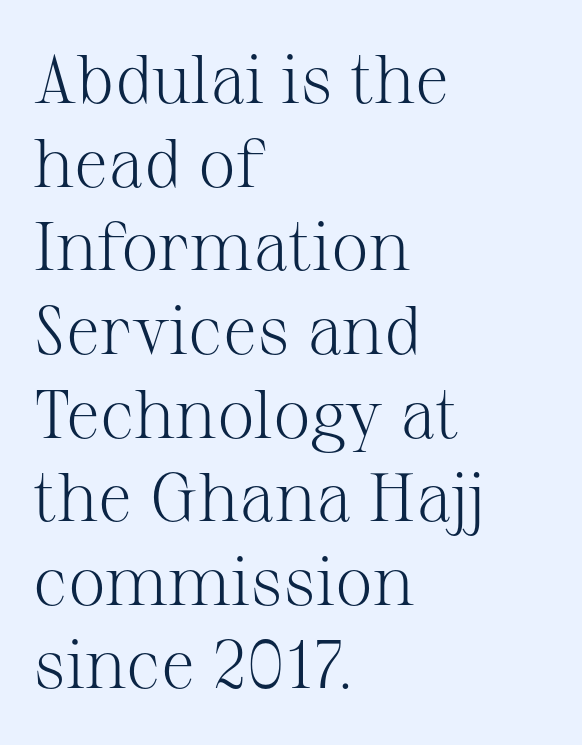
If you drew a ruler down the left edge, every line would touch it. Weight class: somewhere from thin through regular. Note: serifs present on the glyphs. Vertical strokes here are truly vertical.
